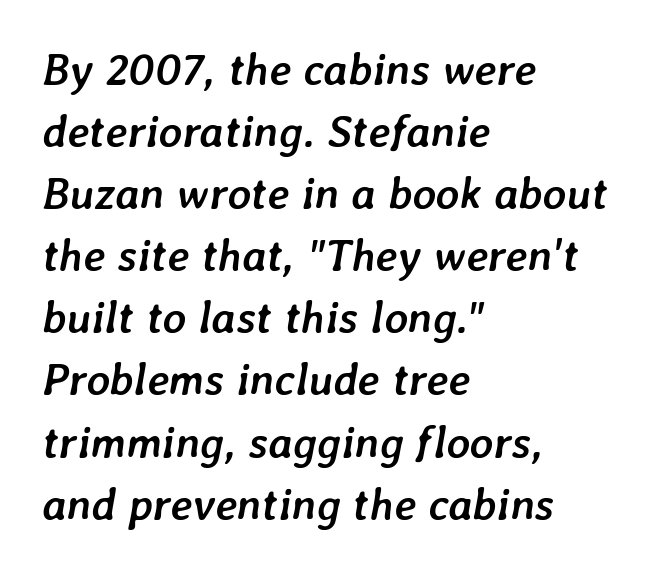
Does the copy run flush right? No — it runs flush left. These lines were composed using italics. Honestly, there is no underline to notice here at all. The passage shown stacks its lines at a standard gap. Between one letter and the next there's only the usual sliver of space.
